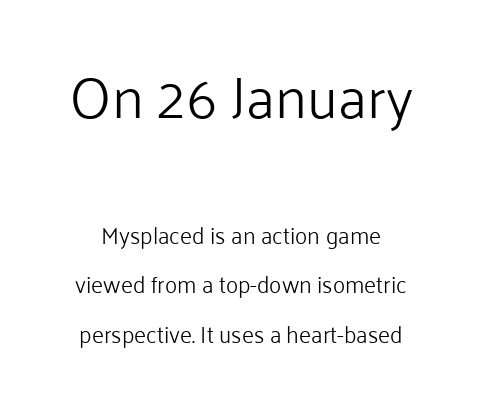
The image shows 58 px light sans-serif type, upright; set centered, loose line spacing (2.16x), normal letter spacing, not underlined; the first (top) block is 2.52x larger; low stroke contrast and a medium x-height.
